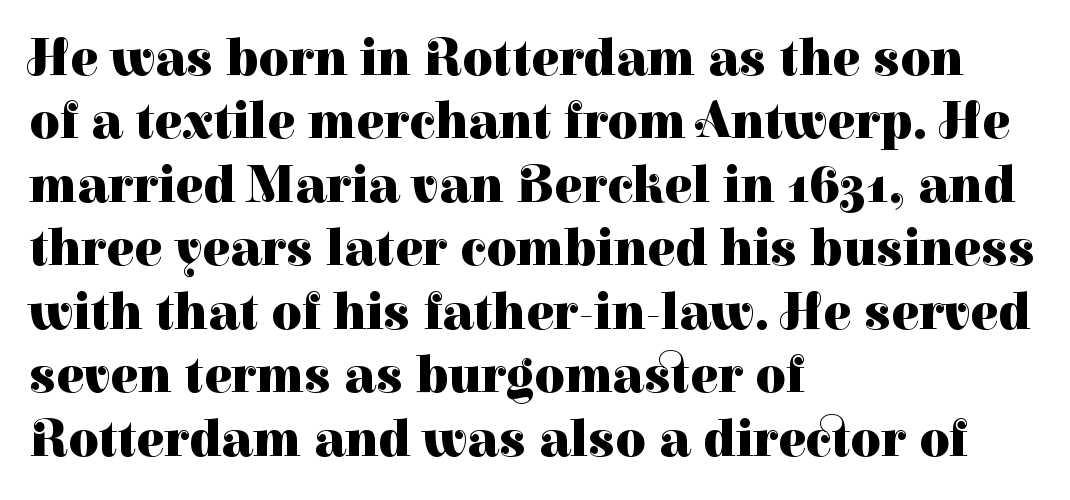
Think of a printed novel: that variable character pitch is what you see here. These lines keep a tight, regular rhythm from letter to letter. Ordinary non-slanted type is in use. Has an underline been added? It has not.
